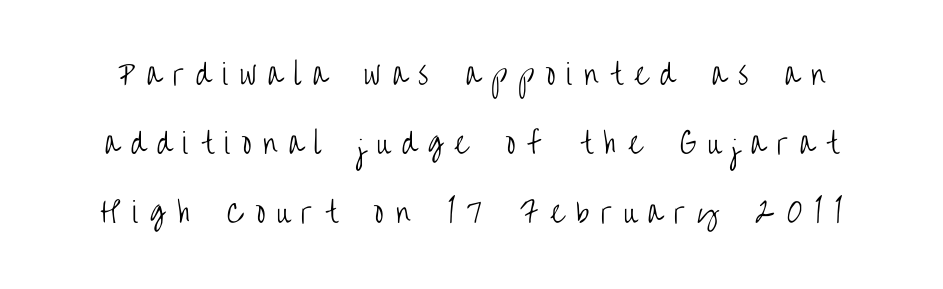
The image shows 28 px light, condensed sans-serif type, upright; set loose line spacing (2.47x), unusually wide letter spacing (+0.42 em), not underlined; low stroke contrast and a large x-height.
